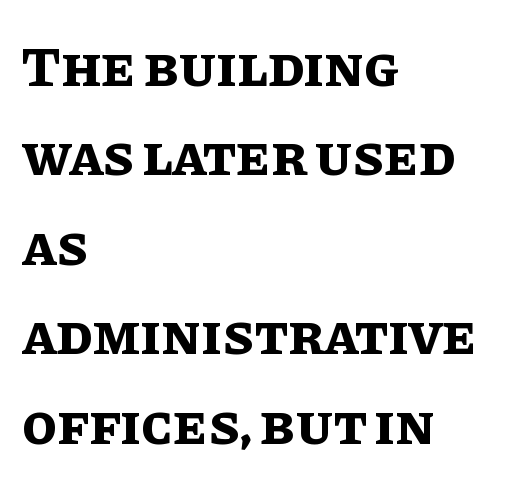
{"italic": "no", "bold": "yes", "weight": "bold", "width": "normal", "stroke_contrast": "low", "x_height": "large", "monospaced": "no", "underline": "no", "align": "left", "line_spacing": "normal", "line_spacing_ratio": 1.57, "letter_spacing": "normal", "letter_spacing_em": 0.0, "glyph_px": 57}
